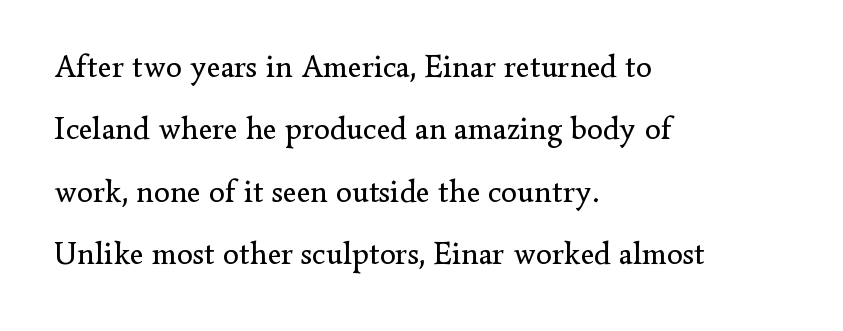
Q: Is the text bold? A: No.
Q: Is the text italic (slanted)? A: No, it is upright.
Q: Is the typeface a serif or a sans-serif typeface? A: Serif.
Q: Is the text underlined? A: No.
Q: How is the paragraph aligned? A: Left-aligned.
Q: Is the spacing between letters normal or unusually wide? A: Normal.
Q: Is the spacing between lines tight, normal or loose? A: Loose.
Q: Width (condensed, normal, or wide)? A: Normal.
Q: Stroke contrast? A: Low.
Q: x-height? A: Small.
Q: Monospaced? A: No.
